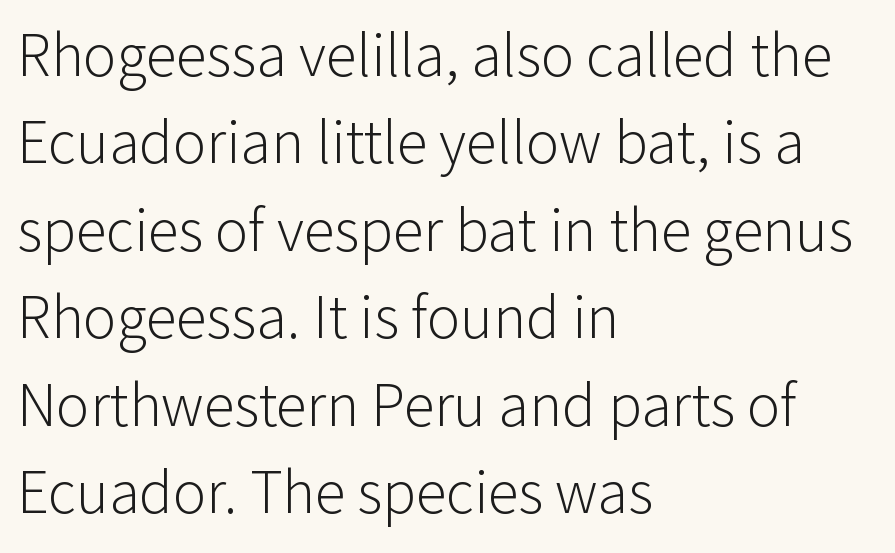
{"serif": "no", "italic": "no", "bold": "no", "weight": "light", "width": "normal", "stroke_contrast": "low", "x_height": "medium", "monospaced": "no", "underline": "no", "align": "left", "line_spacing": "normal", "line_spacing_ratio": 1.41, "letter_spacing": "normal", "letter_spacing_em": 0.0, "glyph_px": 62}
